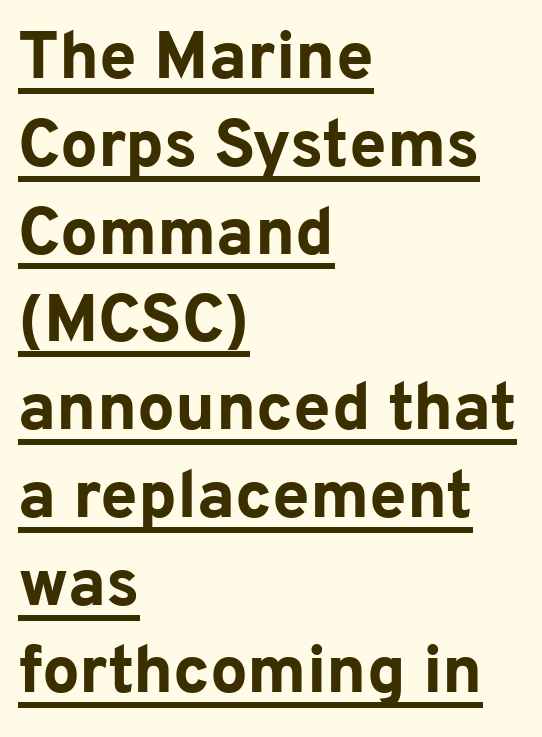
The image shows 67 px bold sans-serif type, upright; set left-aligned, normal line spacing (1.31x), normal letter spacing, underlined; low stroke contrast and a medium x-height.
